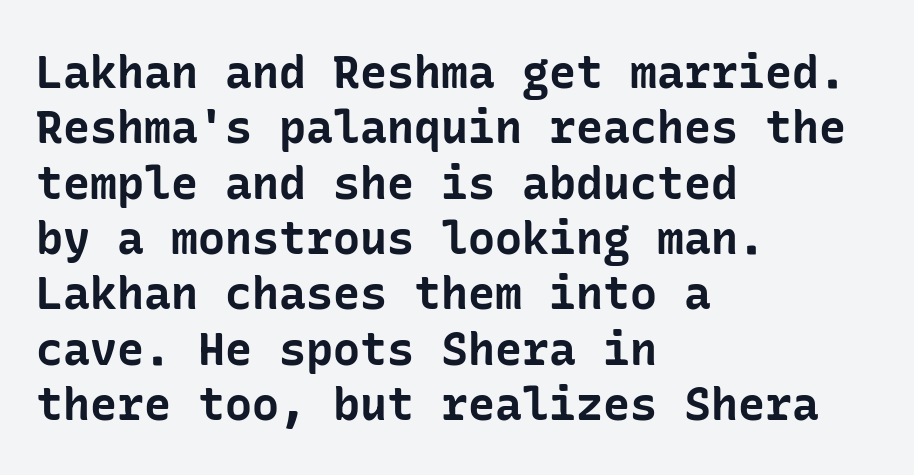
The image shows 45 px bold sans-serif type, upright; set left-aligned, line spacing 1.23x, normal letter spacing, not underlined; low stroke contrast and a medium x-height.
